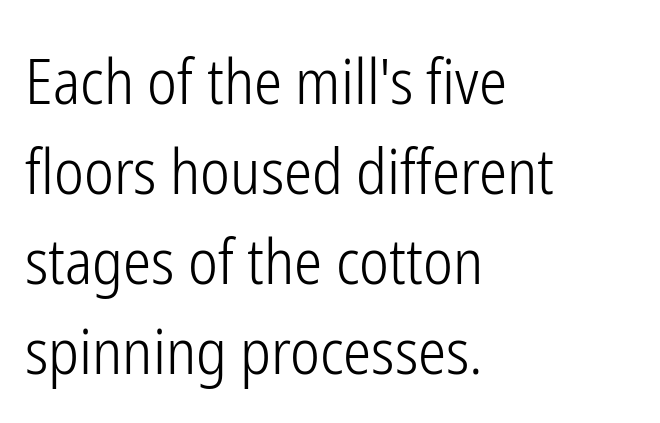
The image shows 63 px light, condensed sans-serif type, upright; set left-aligned, normal line spacing (1.43x), normal letter spacing, not underlined; low stroke contrast and a medium x-height.
